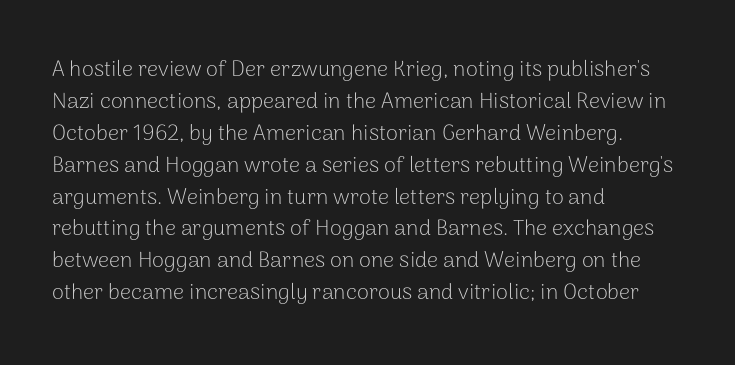
{"italic": "no", "bold": "no", "underline": "no", "align": "left", "line_spacing": "normal", "line_spacing_ratio": 1.45, "letter_spacing": "normal", "letter_spacing_em": 0.0, "glyph_px": 22}
